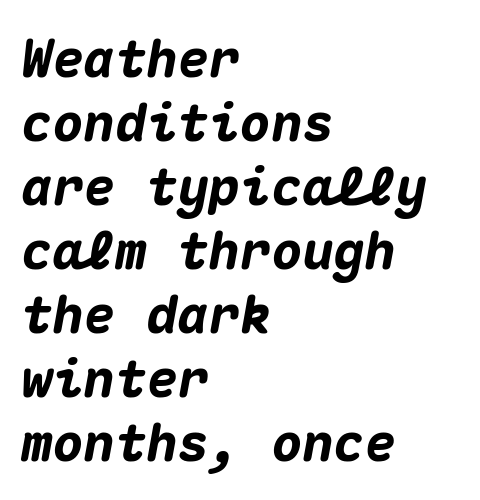
{"italic": "yes", "lean": "right", "slant_degrees": 10, "bold": "yes", "weight": "heavy", "width": "normal", "stroke_contrast": "medium", "x_height": "medium", "monospaced": "yes", "underline": "no", "align": "left", "line_spacing_ratio": 1.23, "letter_spacing": "normal", "letter_spacing_em": 0.0, "glyph_px": 52}
